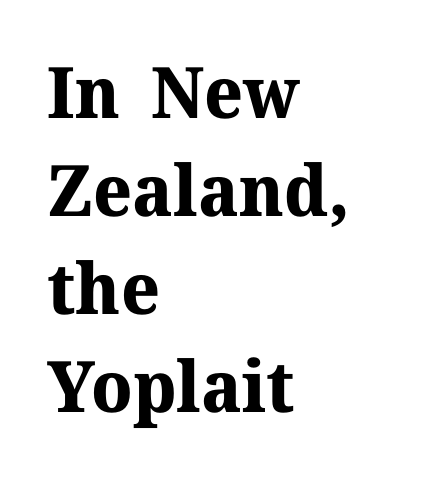
{"serif": "yes", "italic": "no", "bold": "yes", "weight": "bold", "width": "normal", "stroke_contrast": "medium", "x_height": "medium", "monospaced": "no", "underline": "no", "align": "left", "line_spacing": "normal", "line_spacing_ratio": 1.38, "letter_spacing": "normal", "letter_spacing_em": 0.0, "glyph_px": 71}
